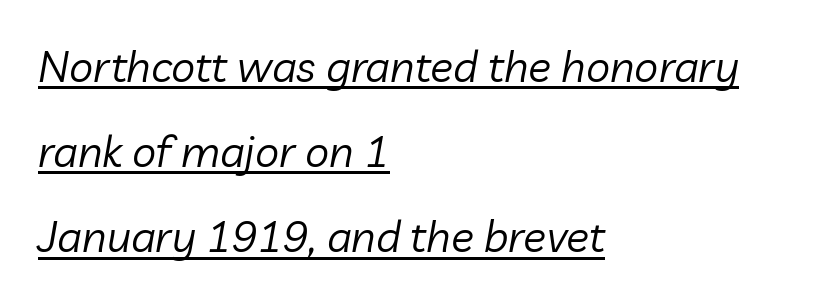
Q: Is the text bold? A: No.
Q: Is the text italic (slanted)? A: Yes, it leans right by about 10 degrees.
Q: Is the text underlined? A: Yes.
Q: How is the paragraph aligned? A: Left-aligned.
Q: Is the spacing between letters normal or unusually wide? A: Normal.
Q: Is the spacing between lines tight, normal or loose? A: Loose.
Q: Width (condensed, normal, or wide)? A: Normal.
Q: Stroke contrast? A: Low.
Q: x-height? A: Medium.
Q: Monospaced? A: No.
